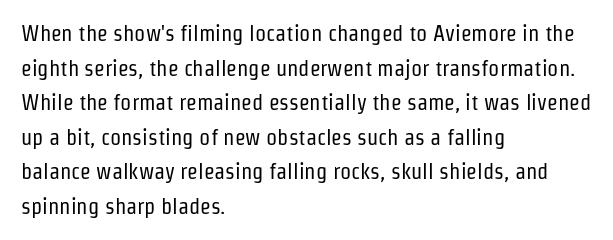
Which margin do the lines hug? The left one — the right edge is uneven. This is roman type, the default non-slanted kind. Summary of vertical rhythm: regular, with standard interline spacing. These glyphs show unthickened strokes, regular width or finer. The rendering keeps characters at their native spacing. The gap between lines stays unmarked.
